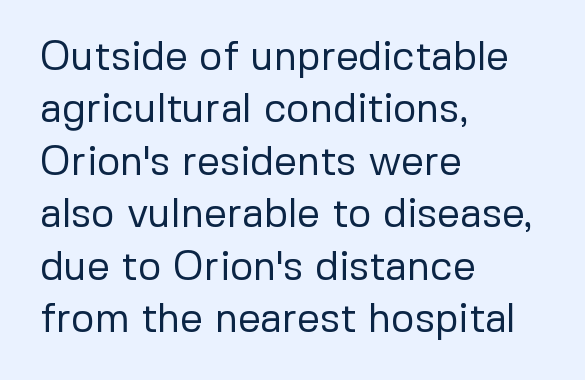
{"serif": "no", "italic": "no", "bold": "no", "weight": "regular", "width": "normal", "stroke_contrast": "low", "x_height": "medium", "monospaced": "no", "underline": "no", "align": "left", "line_spacing": "normal", "line_spacing_ratio": 1.31, "letter_spacing": "normal", "letter_spacing_em": 0.0, "glyph_px": 40}
